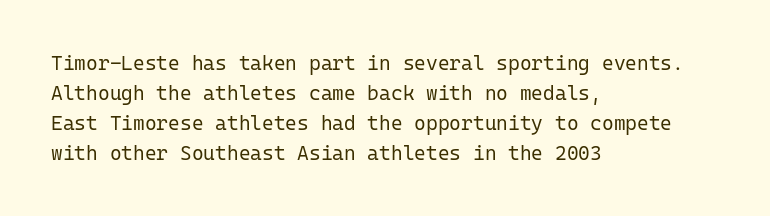
{"italic": "no", "bold": "no", "underline": "no", "align": "left", "line_spacing": "normal", "line_spacing_ratio": 1.5, "letter_spacing": "normal", "letter_spacing_em": 0.0, "glyph_px": 20}
